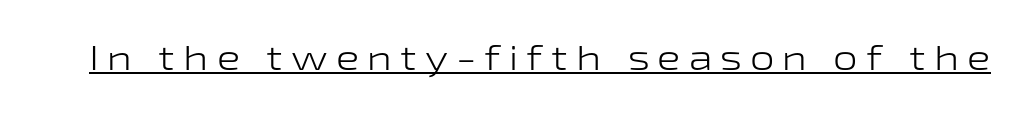
The axis of the letterforms is exactly vertical. Glance below the letters and you will spot a drawn line. Character widths vary here, with narrow letters taking less room than wide ones. What stands out about the letter spacing? Its width — letters are far apart. The letters look calm and open, with moderate or lighter stems. In terms of letterform style, serifs are entirely absent.
